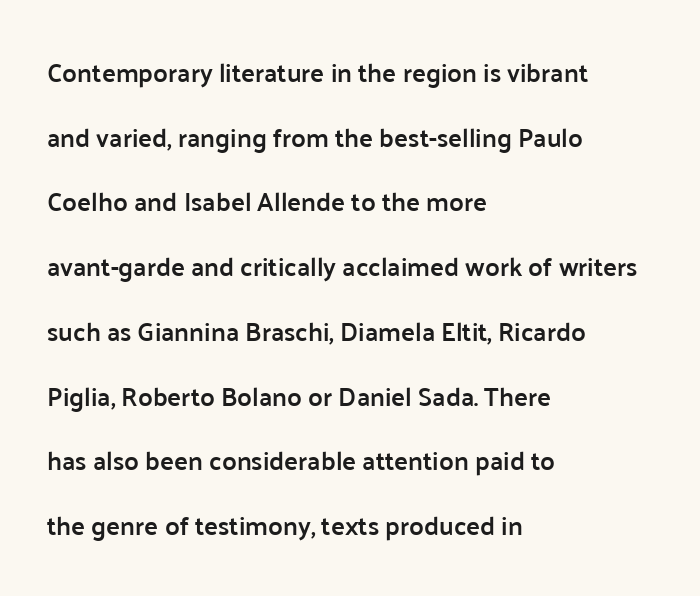
The image shows 26 px text type, upright; set left-aligned, loose line spacing (2.49x), normal letter spacing, not underlined.
